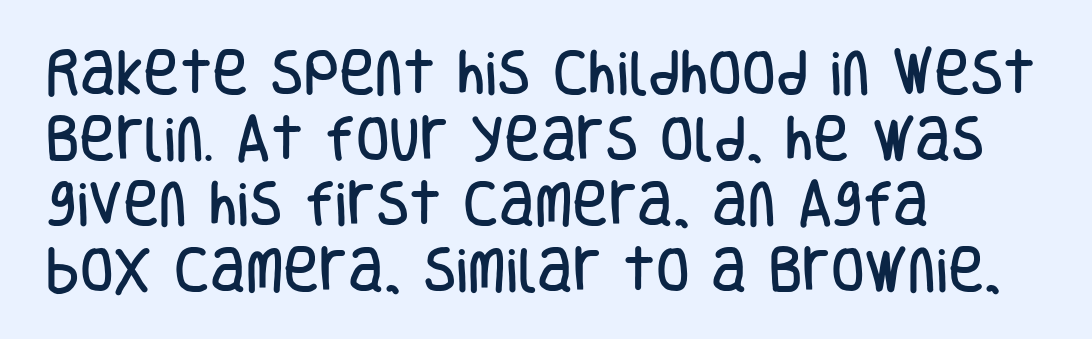
Q: Is the text italic (slanted)? A: No, it is upright.
Q: Is the typeface a serif or a sans-serif typeface? A: Sans-serif.
Q: Is the text underlined? A: No.
Q: How is the paragraph aligned? A: Left-aligned.
Q: Is the spacing between letters normal or unusually wide? A: Normal.
Q: Is the spacing between lines tight, normal or loose? A: Normal.
Q: Width (condensed, normal, or wide)? A: Condensed.
Q: Stroke contrast? A: Low.
Q: x-height? A: Large.
Q: Monospaced? A: No.
